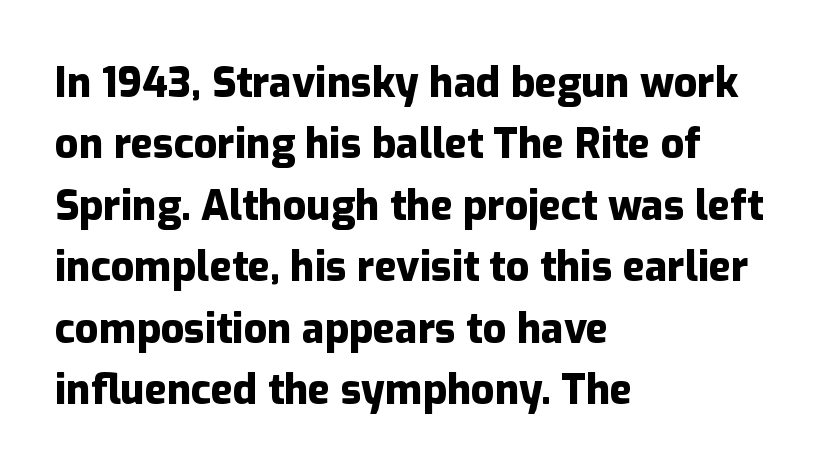
Q: Is the text bold? A: Yes.
Q: Is the text italic (slanted)? A: No, it is upright.
Q: Is the typeface a serif or a sans-serif typeface? A: Sans-serif.
Q: Is the text underlined? A: No.
Q: How is the paragraph aligned? A: Left-aligned.
Q: Is the spacing between letters normal or unusually wide? A: Normal.
Q: Is the spacing between lines tight, normal or loose? A: Normal.
Q: Width (condensed, normal, or wide)? A: Normal.
Q: Stroke contrast? A: Low.
Q: x-height? A: Medium.
Q: Monospaced? A: No.
